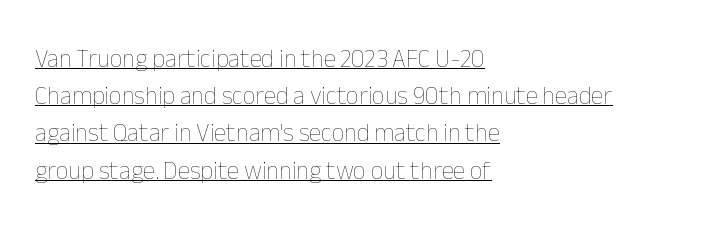
Q: Is the text bold? A: No.
Q: Is the text italic (slanted)? A: No, it is upright.
Q: Is the text underlined? A: Yes.
Q: How is the paragraph aligned? A: Left-aligned.
Q: Is the spacing between letters normal or unusually wide? A: Normal.
Q: Is the spacing between lines tight, normal or loose? A: Normal.
